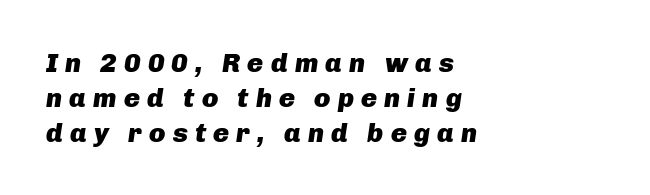
Q: Is the text bold? A: Yes.
Q: Is the text italic (slanted)? A: Yes, it leans right by about 8 degrees.
Q: Is the text underlined? A: No.
Q: How is the paragraph aligned? A: Left-aligned.
Q: Is the spacing between letters normal or unusually wide? A: Unusually wide.
Q: Is the spacing between lines tight, normal or loose? A: Normal.
